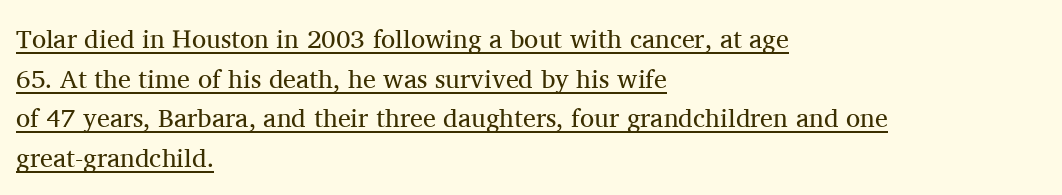
The image shows 26 px text type, upright; set left-aligned, normal line spacing (1.52x), normal letter spacing, underlined.
